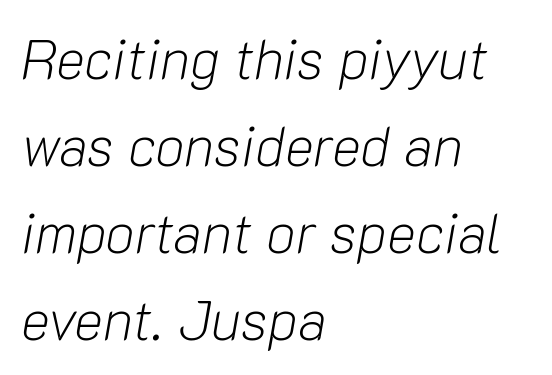
Q: Is the text bold? A: No.
Q: Is the text italic (slanted)? A: Yes, it leans right by about 10 degrees.
Q: Is the text underlined? A: No.
Q: How is the paragraph aligned? A: Left-aligned.
Q: Is the spacing between letters normal or unusually wide? A: Normal.
Q: Is the spacing between lines tight, normal or loose? A: Normal.
Q: Width (condensed, normal, or wide)? A: Normal.
Q: Stroke contrast? A: Low.
Q: x-height? A: Medium.
Q: Monospaced? A: No.
